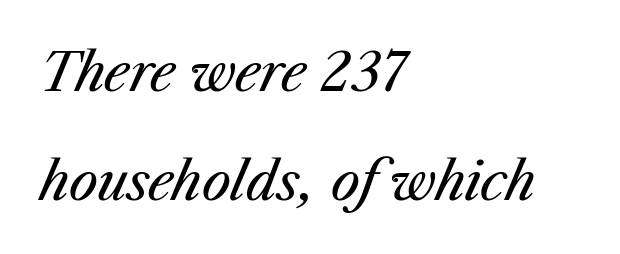
The image shows 52 px regular-weight type, italic (leaning right); set left-aligned, loose line spacing (2.09x), normal letter spacing, not underlined; medium stroke contrast and a medium x-height.
